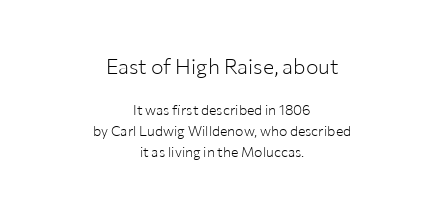
Q: Is the text bold? A: No.
Q: Is the text italic (slanted)? A: No, it is upright.
Q: Is the text underlined? A: No.
Q: How is the paragraph aligned? A: Centered.
Q: Is the spacing between letters normal or unusually wide? A: Normal.
Q: Is the spacing between lines tight, normal or loose? A: Normal.
Q: Which block of text is set in a larger size, the first (top) or the second (bottom)? A: The first (top) one.
